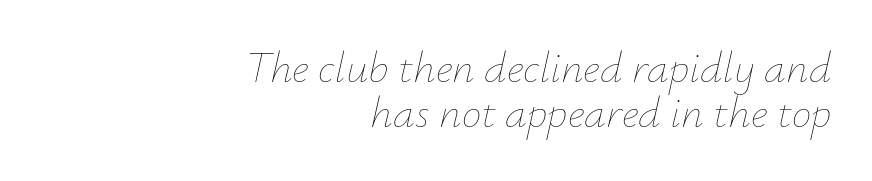
Decoration check: the copy has no underline. Notice how descenders almost collide with the ascenders below — that's tight leading. Each stroke keeps to a modest, everyday thickness or less. It's the slanting kind of type. In terms of letterspacing, this is plain default setting. Note the varied advance widths — an 'i' is clearly narrower than an 'm'.
